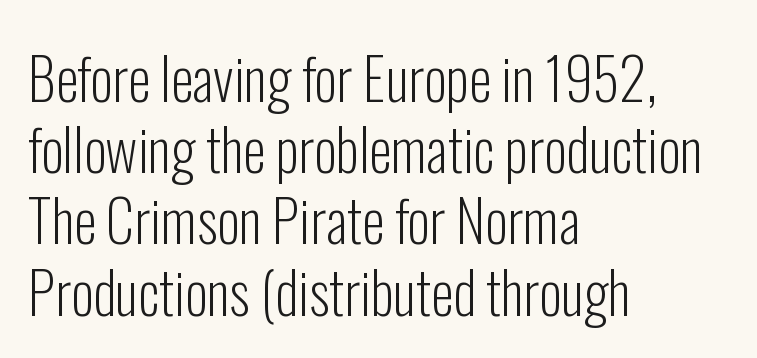
The image shows 57 px light, condensed sans-serif type, upright; set left-aligned, normal line spacing (1.25x), normal letter spacing, not underlined; low stroke contrast and a medium x-height.
